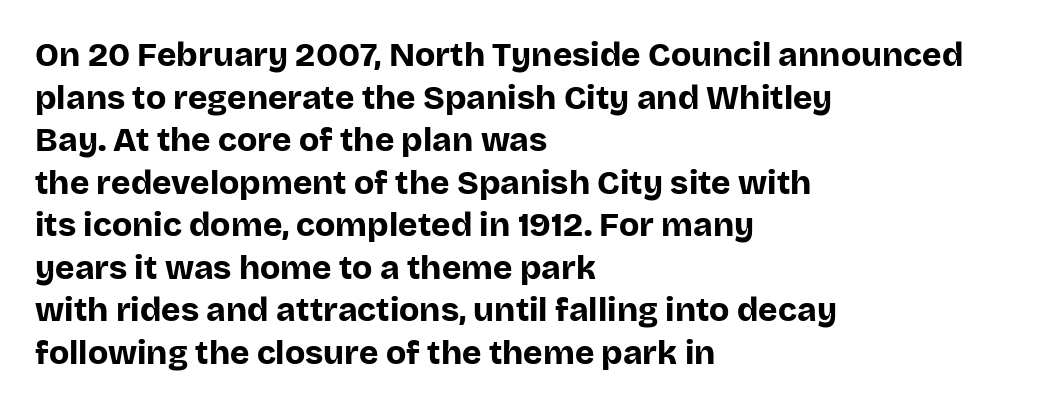
All the whitespace from short lines collects on the right. This rendering leaves character spacing at its baseline value. I'd call this a sans setting — the letters go barefoot. This sample has the flowing, uneven cadence of proportional lettering. Quick note: interline space is typical.
